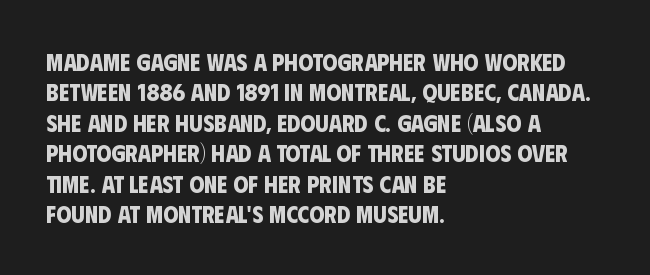
Each new line begins a customary step beneath the previous one. Descenders are the only things crossing below the line. Summary of weight: heavy, a full bold. Line starts are locked; line ends wander. The line texture is even and compact thanks to regular tracking.
